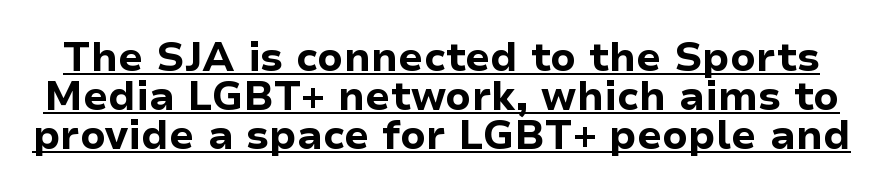
The rendering uses natural spacing where letterforms have individual widths. Nothing sits at the stroke ends, so this counts as sans-serif. The sample's only ornament is a line tracing under the words. Posture: straight, roman, zero tilt. Strokes here are thick enough to call this a true bold. These lines keep a tight, regular rhythm from letter to letter.
